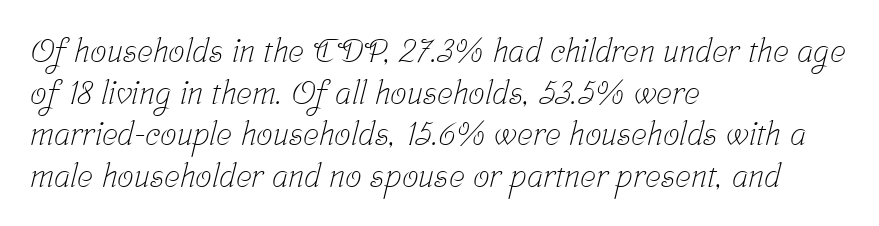
The image shows 33 px light, condensed serif type; set left-aligned, normal line spacing (1.26x), normal letter spacing, not underlined; low stroke contrast and a medium x-height.
